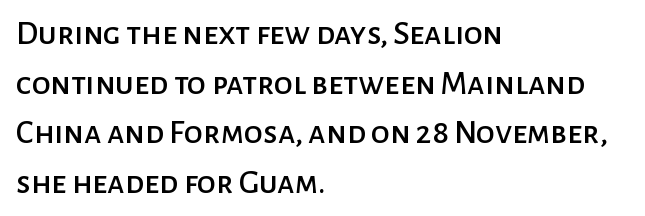
Q: Is the text italic (slanted)? A: No, it is upright.
Q: Is the typeface a serif or a sans-serif typeface? A: Sans-serif.
Q: Is the text underlined? A: No.
Q: How is the paragraph aligned? A: Left-aligned.
Q: Is the spacing between letters normal or unusually wide? A: Normal.
Q: Is the spacing between lines tight, normal or loose? A: Normal.
Q: Width (condensed, normal, or wide)? A: Normal.
Q: Stroke contrast? A: Low.
Q: x-height? A: Medium.
Q: Monospaced? A: No.
